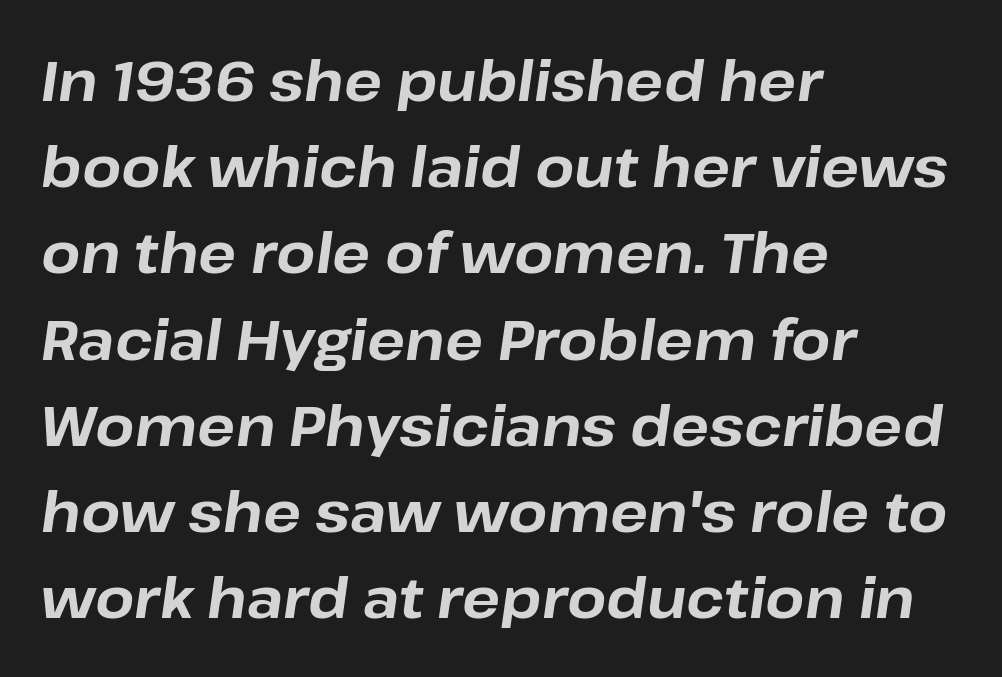
The letters are bold, with thick, heavy strokes. Check the space under the baseline: it is left empty. Each letter keeps its own natural width here, so spacing adapts to shape. Notice how the stems are inclined rather than vertical — that's the hallmark of italics.
